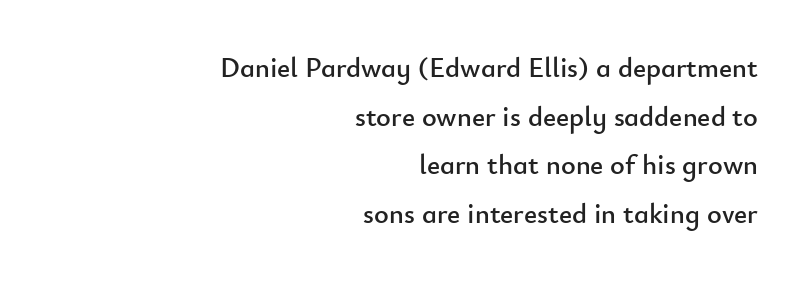
Q: Is the text italic (slanted)? A: No, it is upright.
Q: Is the typeface a serif or a sans-serif typeface? A: Sans-serif.
Q: Is the text underlined? A: No.
Q: How is the paragraph aligned? A: Right-aligned.
Q: Is the spacing between letters normal or unusually wide? A: Normal.
Q: Width (condensed, normal, or wide)? A: Normal.
Q: Stroke contrast? A: Low.
Q: x-height? A: Small.
Q: Monospaced? A: No.
